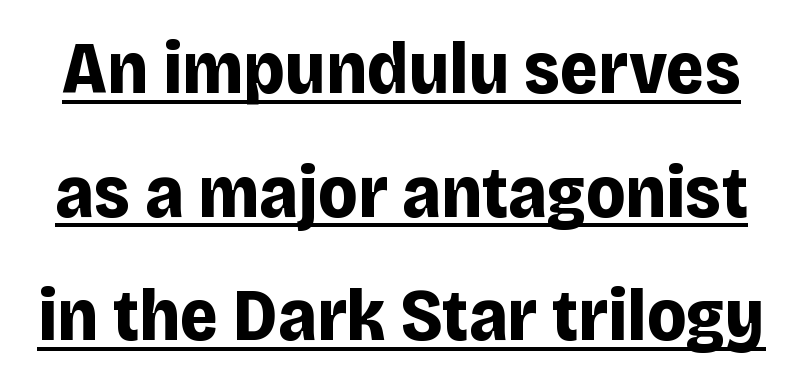
Q: Is the text bold? A: Yes.
Q: Is the text italic (slanted)? A: No, it is upright.
Q: Is the typeface a serif or a sans-serif typeface? A: Sans-serif.
Q: Is the text underlined? A: Yes.
Q: Is the spacing between letters normal or unusually wide? A: Normal.
Q: Is the spacing between lines tight, normal or loose? A: Normal.
Q: Width (condensed, normal, or wide)? A: Normal.
Q: Stroke contrast? A: Low.
Q: x-height? A: Large.
Q: Monospaced? A: No.
